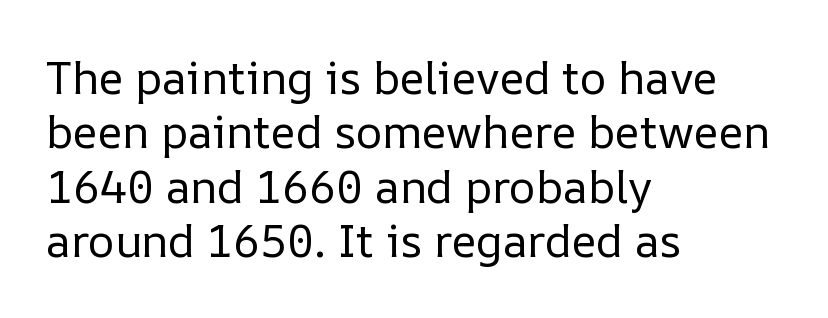
The image shows 45 px regular-weight type, upright; set left-aligned, line spacing 1.21x, normal letter spacing, not underlined; low stroke contrast and a medium x-height.
